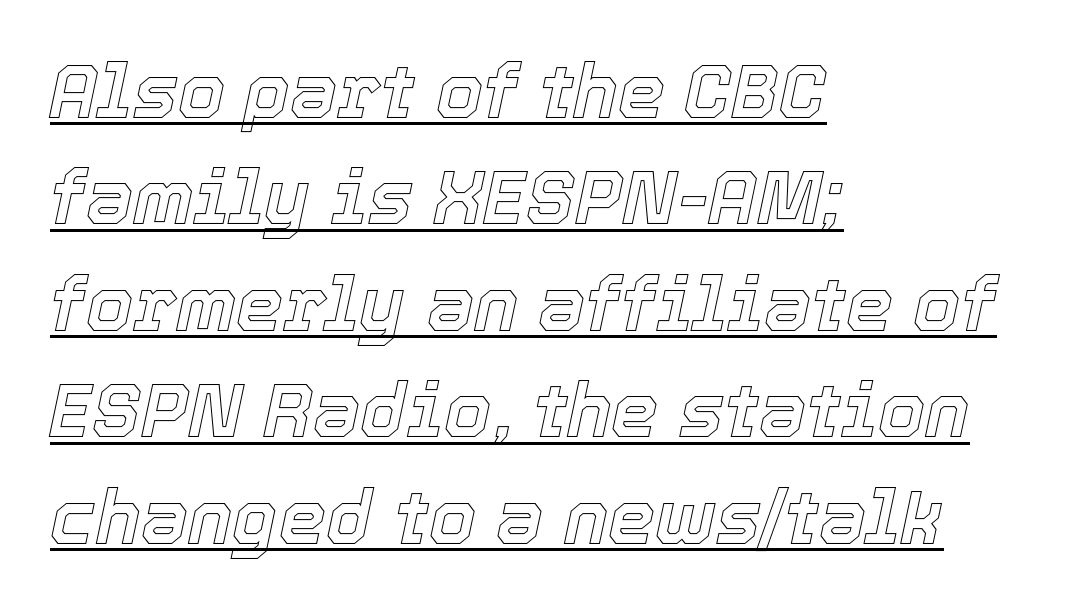
You can tell it's italic because the verticals aren't actually vertical. Where is the straight margin? On the left. These lines are rendered in a variable-pitch font. Honestly, the letter spacing is just normal — you wouldn't notice it. Is there much room between lines? A standard amount, neither cramped nor airy.
